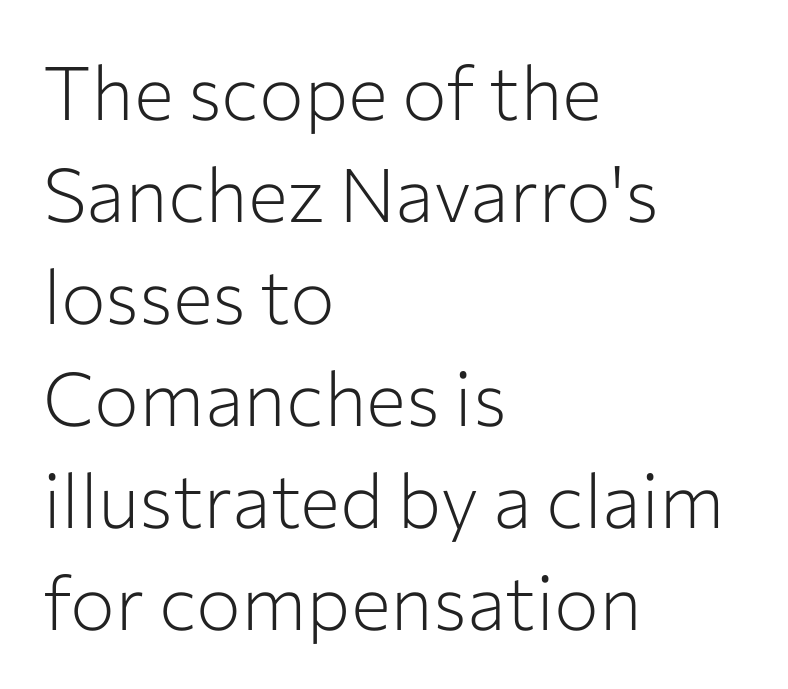
Between one letter and the next there's only the usual sliver of space. The passage shown is not underscored anywhere. Note the varied advance widths — an 'i' is clearly narrower than an 'm'. Does the lettering tilt? It doesn't — this is upright.
